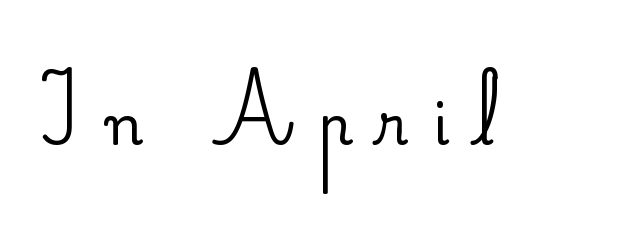
The image shows 54 px regular-weight sans-serif type, upright; set unusually wide letter spacing (+0.47 em), not underlined; low stroke contrast and a small x-height.
